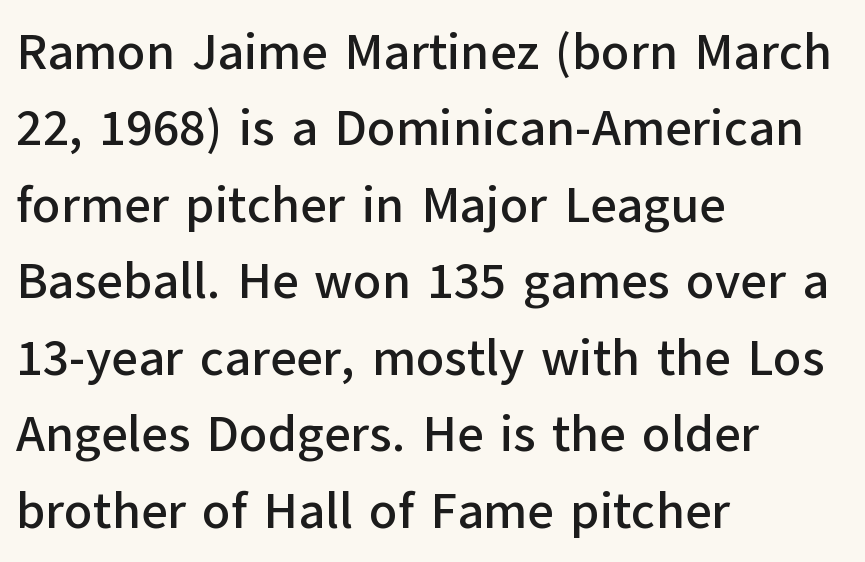
{"serif": "no", "italic": "no", "width": "normal", "stroke_contrast": "low", "x_height": "medium", "monospaced": "no", "underline": "no", "align": "left", "line_spacing": "normal", "line_spacing_ratio": 1.5, "letter_spacing": "normal", "letter_spacing_em": 0.0, "glyph_px": 51}
